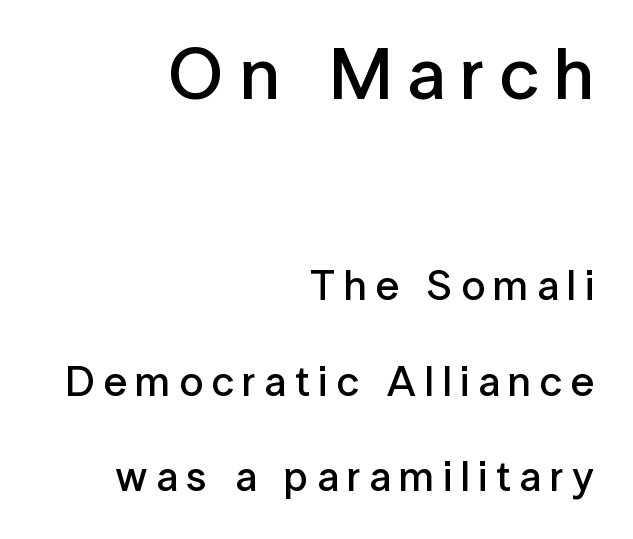
{"serif": "no", "italic": "no", "bold": "semi", "weight": "semibold", "width": "normal", "stroke_contrast": "low", "x_height": "medium", "monospaced": "no", "underline": "no", "align": "right", "line_spacing": "loose", "line_spacing_ratio": 2.27, "letter_spacing": "wide", "letter_spacing_em": 0.2, "larger_block": "first", "size_ratio": 1.76, "glyph_px": 74}
